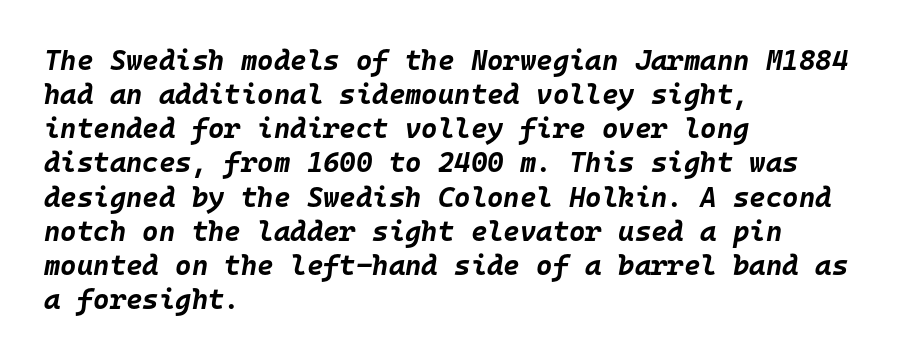
Q: Is the text bold? A: Yes.
Q: Is the text italic (slanted)? A: Yes, it leans right by about 10 degrees.
Q: Is the text underlined? A: No.
Q: How is the paragraph aligned? A: Left-aligned.
Q: Is the spacing between letters normal or unusually wide? A: Normal.
Q: Width (condensed, normal, or wide)? A: Normal.
Q: Stroke contrast? A: Low.
Q: x-height? A: Large.
Q: Monospaced? A: Yes.
